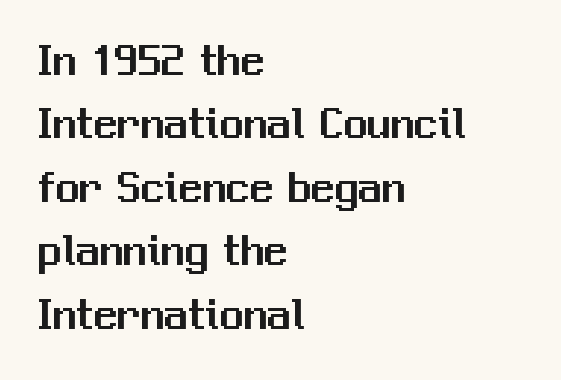
Q: Is the text italic (slanted)? A: No, it is upright.
Q: Is the typeface a serif or a sans-serif typeface? A: Sans-serif.
Q: Is the text underlined? A: No.
Q: How is the paragraph aligned? A: Left-aligned.
Q: Is the spacing between letters normal or unusually wide? A: Normal.
Q: Is the spacing between lines tight, normal or loose? A: Normal.
Q: Width (condensed, normal, or wide)? A: Normal.
Q: Stroke contrast? A: Medium.
Q: x-height? A: Medium.
Q: Monospaced? A: No.
